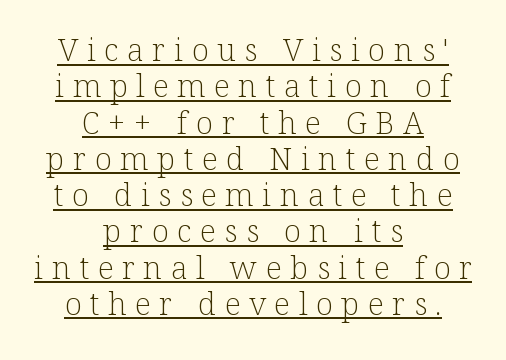
The lettering stays uniformly vertical, giving the passage a roman look. The typesetting does not lean heavy: it is not bold. Serifs: yes, visible at the terminals of the letterforms. This rendering widens character spacing well past its baseline value.
